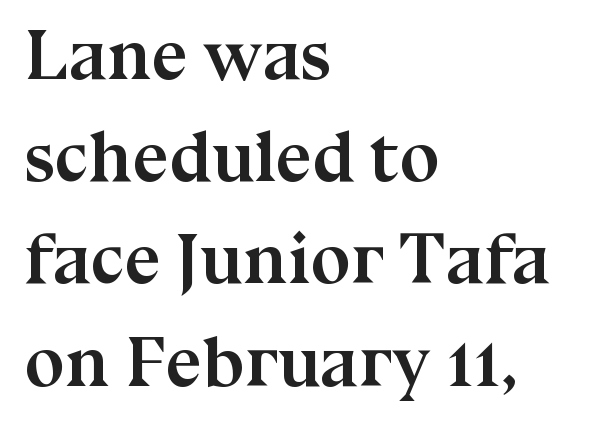
{"serif": "yes", "italic": "no", "bold": "yes", "weight": "semibold", "width": "normal", "stroke_contrast": "medium", "x_height": "medium", "monospaced": "no", "underline": "no", "align": "left", "line_spacing": "normal", "line_spacing_ratio": 1.42, "letter_spacing": "normal", "letter_spacing_em": 0.0, "glyph_px": 72}
